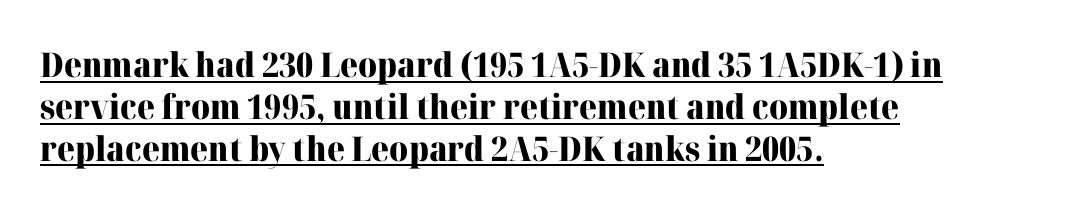
Q: Is the text bold? A: Yes.
Q: Is the text italic (slanted)? A: No, it is upright.
Q: Is the typeface a serif or a sans-serif typeface? A: Serif.
Q: Is the text underlined? A: Yes.
Q: How is the paragraph aligned? A: Left-aligned.
Q: Is the spacing between letters normal or unusually wide? A: Normal.
Q: Width (condensed, normal, or wide)? A: Normal.
Q: Stroke contrast? A: High.
Q: x-height? A: Medium.
Q: Monospaced? A: No.
